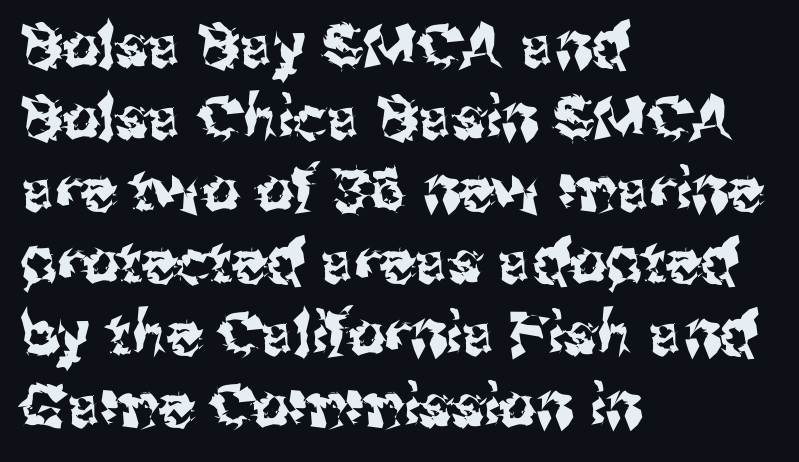
If you drew a line through each stem, it would be perfectly vertical. Unmarked baselines from the first word to the last. Honestly, the letter spacing is just normal — you wouldn't notice it. Each letter's strokes conclude bluntly, with no projecting serifs. Spacing verdict: proportional, widths tailored to each character. Does the copy run flush right? No — it runs flush left.
